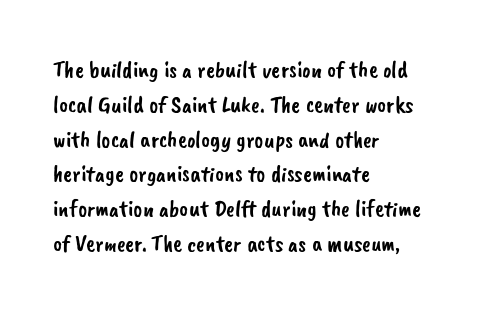
{"underline": "no", "align": "left", "line_spacing": "normal", "line_spacing_ratio": 1.45, "letter_spacing": "normal", "letter_spacing_em": 0.0, "glyph_px": 24}
